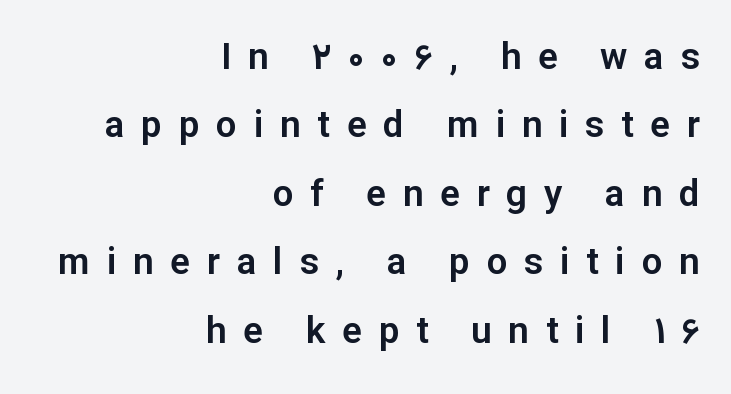
The words here are not underlined. Here the designer chose a conventional face with non-uniform glyph widths. The horizontal fit of the characters is loose and conspicuously gappy. Rendered with straight, roman letterforms. Are there feet on the stems? There aren't — it's a sans. The rag falls on the left side of this text block.
